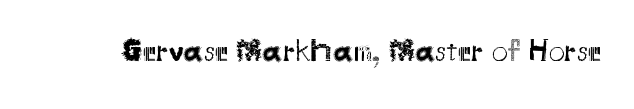
Type style note: lacks serifs. Each row of text sits above clean, open space. The rendering uses natural spacing where letterforms have individual widths. Is this a heavy cut? Hardly; it is regular or lighter.
